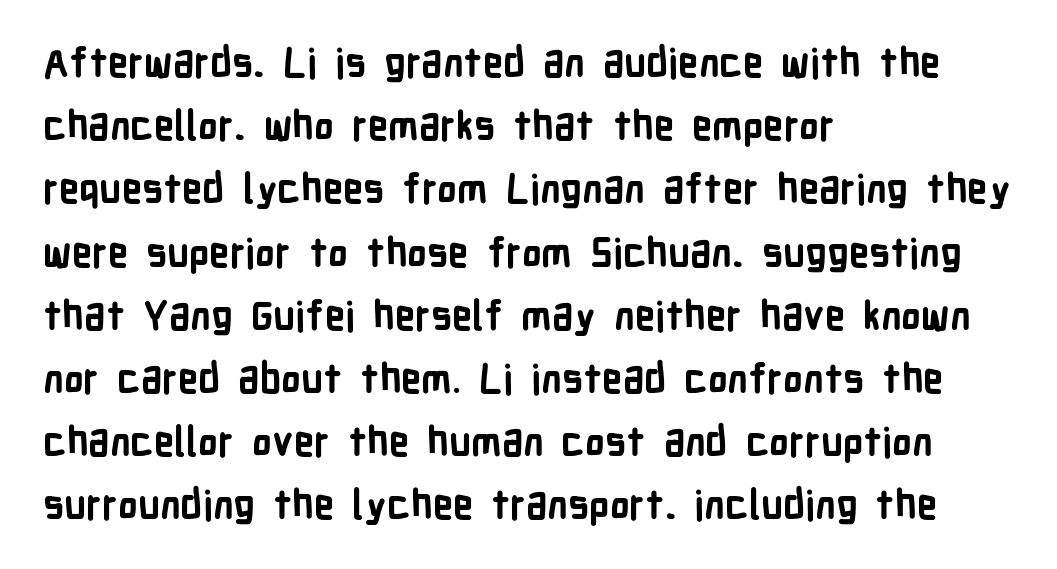
Here the designer chose a conventional face with non-uniform glyph widths. The gaps between neighbouring characters are ordinary and unremarkable. A typesetter would label this face a sans. The face used here has the dense, thick strokes of a bold. The typesetter chose a ragged-right arrangement here. Plain, unruled lines of type.
